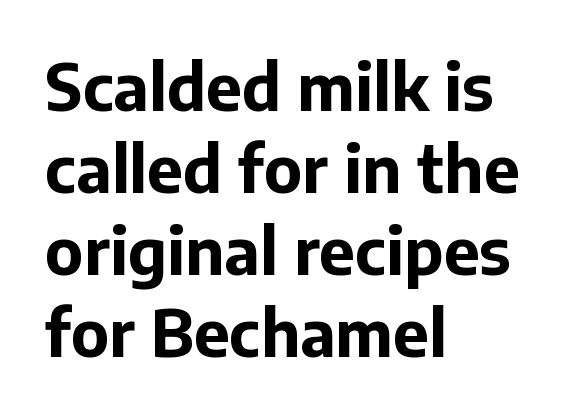
{"serif": "no", "italic": "no", "bold": "yes", "weight": "bold", "width": "normal", "stroke_contrast": "low", "x_height": "medium", "monospaced": "no", "underline": "no", "align": "left", "line_spacing": "normal", "line_spacing_ratio": 1.28, "letter_spacing": "normal", "letter_spacing_em": 0.0, "glyph_px": 64}
